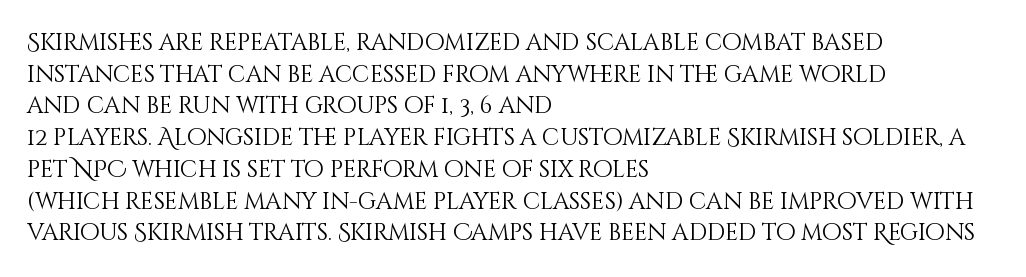
{"italic": "no", "bold": "no", "underline": "no", "align": "left", "line_spacing": "normal", "line_spacing_ratio": 1.38, "letter_spacing": "normal", "letter_spacing_em": 0.0, "glyph_px": 23}
